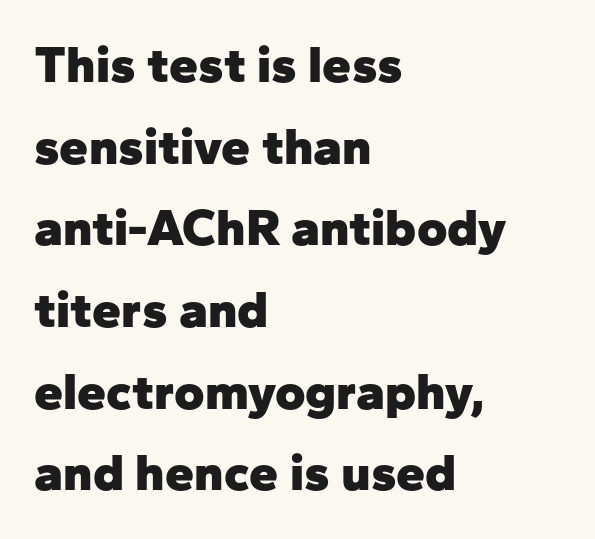
{"serif": "no", "italic": "no", "bold": "yes", "weight": "heavy", "width": "normal", "stroke_contrast": "low", "x_height": "medium", "monospaced": "no", "underline": "no", "align": "left", "line_spacing": "normal", "line_spacing_ratio": 1.57, "letter_spacing": "normal", "letter_spacing_em": 0.0, "glyph_px": 52}
